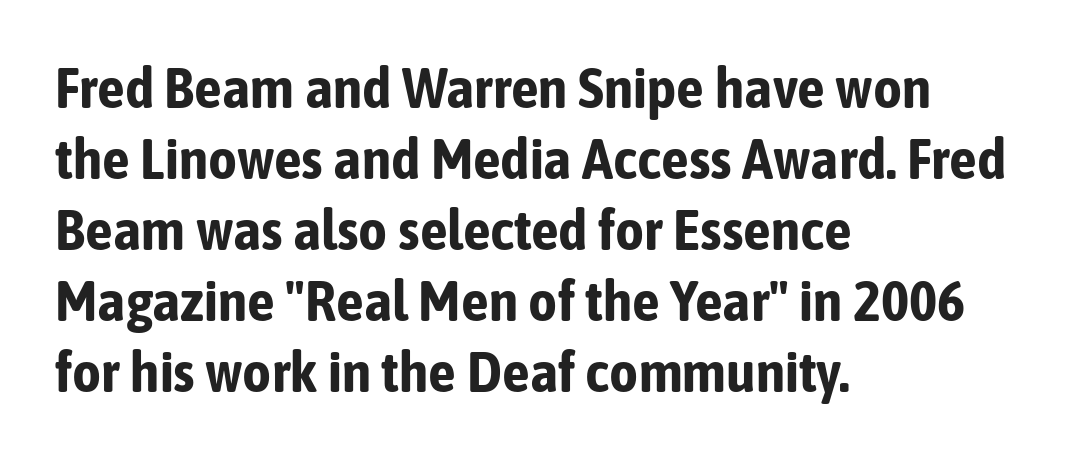
Q: Is the text bold? A: Yes.
Q: Is the text italic (slanted)? A: No, it is upright.
Q: Is the typeface a serif or a sans-serif typeface? A: Sans-serif.
Q: Is the text underlined? A: No.
Q: How is the paragraph aligned? A: Left-aligned.
Q: Is the spacing between letters normal or unusually wide? A: Normal.
Q: Is the spacing between lines tight, normal or loose? A: Normal.
Q: Width (condensed, normal, or wide)? A: Condensed.
Q: Stroke contrast? A: Low.
Q: x-height? A: Medium.
Q: Monospaced? A: No.
